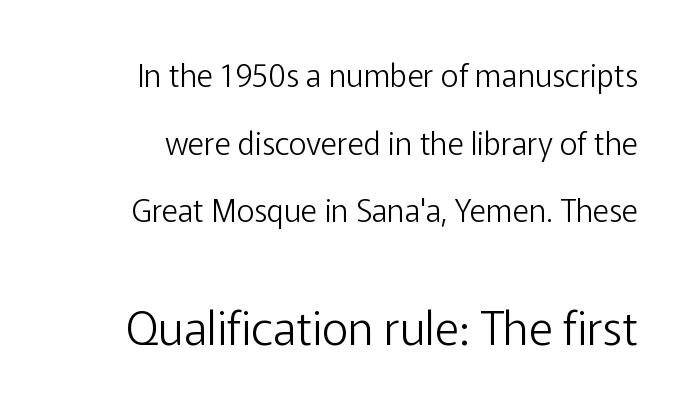
Quick note: underline off. Observe the absence of serifs on each vertical stroke in this sample. Heft: none added — not bold. The designer dialed line spacing up above the default.
